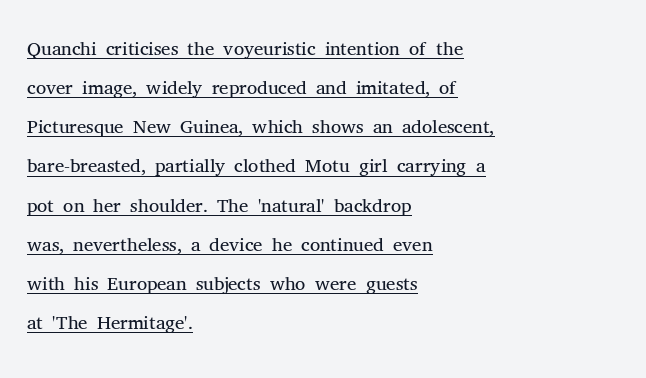
{"serif": "yes", "italic": "no", "bold": "no", "weight": "light", "width": "normal", "stroke_contrast": "medium", "x_height": "medium", "monospaced": "no", "underline": "yes", "align": "left", "line_spacing": "normal", "line_spacing_ratio": 1.35, "letter_spacing": "normal", "letter_spacing_em": 0.0, "glyph_px": 29}
